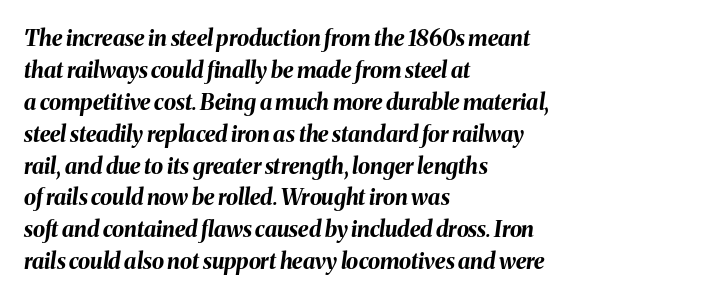
The image shows 22 px bold type, italic (leaning right); set left-aligned, normal line spacing (1.45x), normal letter spacing, not underlined.
